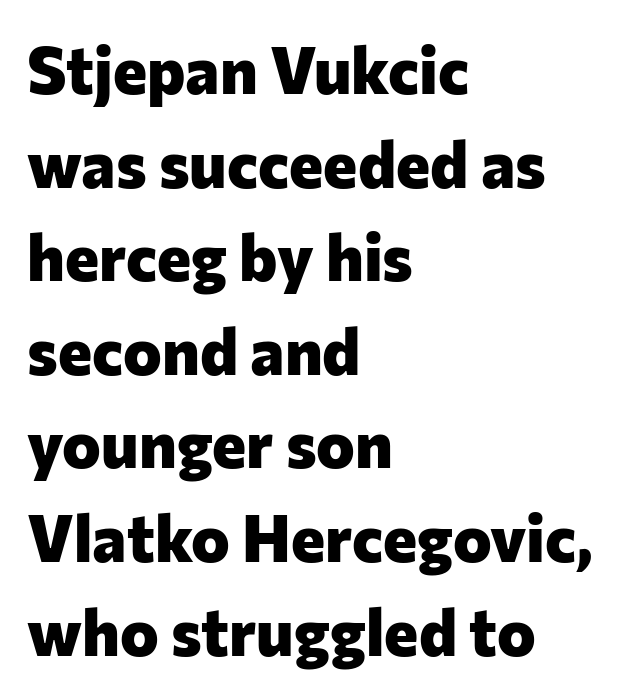
The image shows 65 px heavy sans-serif type, upright; set left-aligned, normal line spacing (1.44x), normal letter spacing, not underlined; low stroke contrast and a medium x-height.
